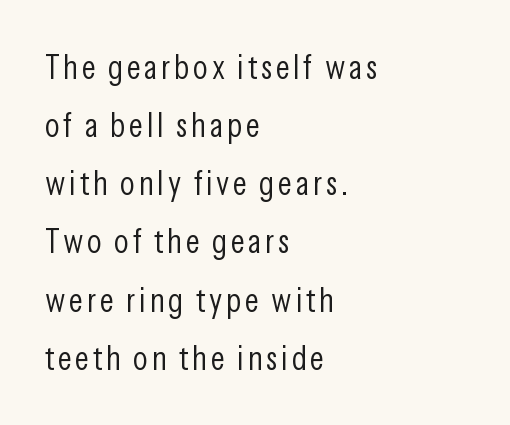
The image shows 34 px light, condensed sans-serif type, upright; set left-aligned, line spacing 1.71x, not underlined; low stroke contrast and a medium x-height.
